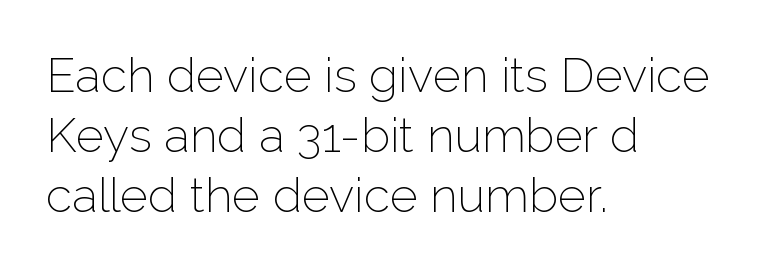
Q: Is the text bold? A: No.
Q: Is the text italic (slanted)? A: No, it is upright.
Q: Is the typeface a serif or a sans-serif typeface? A: Sans-serif.
Q: Is the text underlined? A: No.
Q: How is the paragraph aligned? A: Left-aligned.
Q: Is the spacing between letters normal or unusually wide? A: Normal.
Q: Is the spacing between lines tight, normal or loose? A: Normal.
Q: Width (condensed, normal, or wide)? A: Normal.
Q: Stroke contrast? A: Low.
Q: x-height? A: Medium.
Q: Monospaced? A: No.
